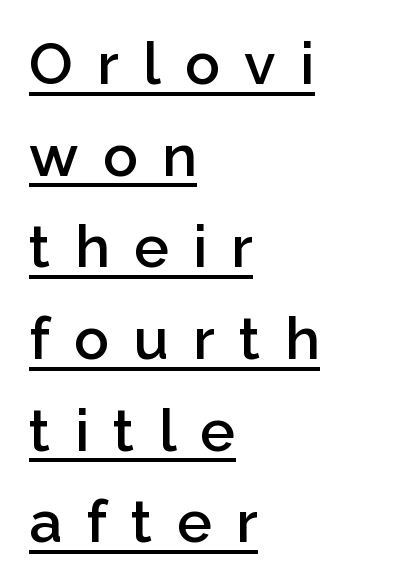
{"serif": "no", "italic": "no", "bold": "semi", "weight": "semibold", "width": "normal", "stroke_contrast": "low", "x_height": "medium", "monospaced": "no", "underline": "yes", "align": "left", "line_spacing": "normal", "line_spacing_ratio": 1.58, "letter_spacing": "wide", "letter_spacing_em": 0.42, "glyph_px": 58}
